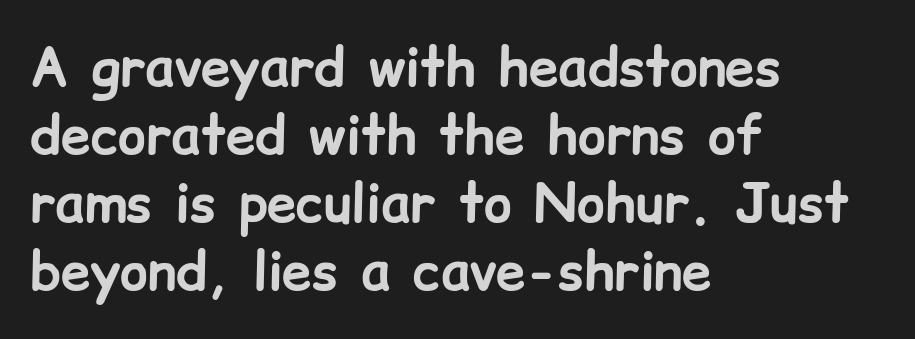
The image shows 53 px bold sans-serif type, upright; set left-aligned, normal line spacing (1.28x), normal letter spacing, not underlined; low stroke contrast and a medium x-height.
